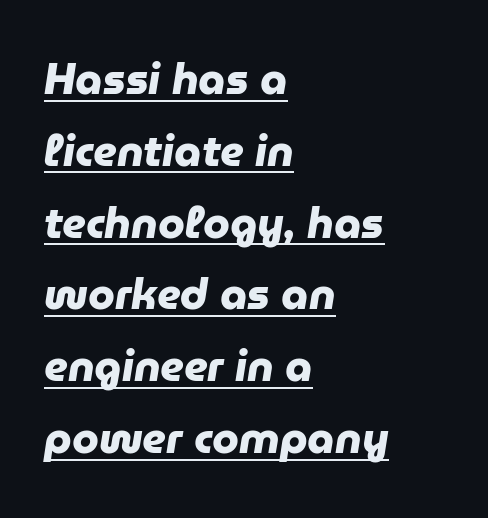
{"serif": "no", "bold": "yes", "weight": "heavy", "width": "normal", "stroke_contrast": "low", "x_height": "medium", "monospaced": "no", "underline": "yes", "align": "left", "line_spacing": "normal", "line_spacing_ratio": 1.67, "letter_spacing": "normal", "letter_spacing_em": 0.0, "glyph_px": 43}
